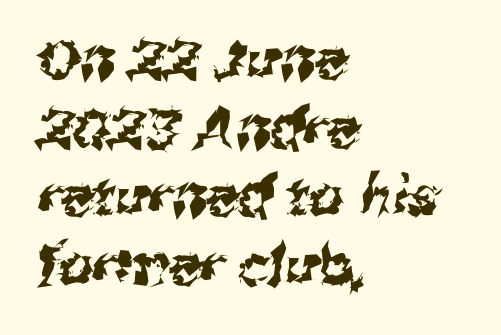
The image shows 55 px sans-serif type; set left-aligned, normal line spacing (1.25x), normal letter spacing, not underlined; medium stroke contrast and a medium x-height.
